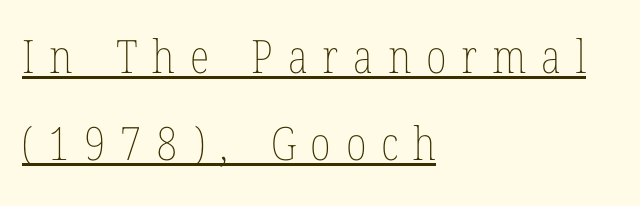
The image shows 46 px thin, condensed type, upright; set left-aligned, line spacing 1.89x, unusually wide letter spacing (+0.32 em), underlined; low stroke contrast and a medium x-height.
